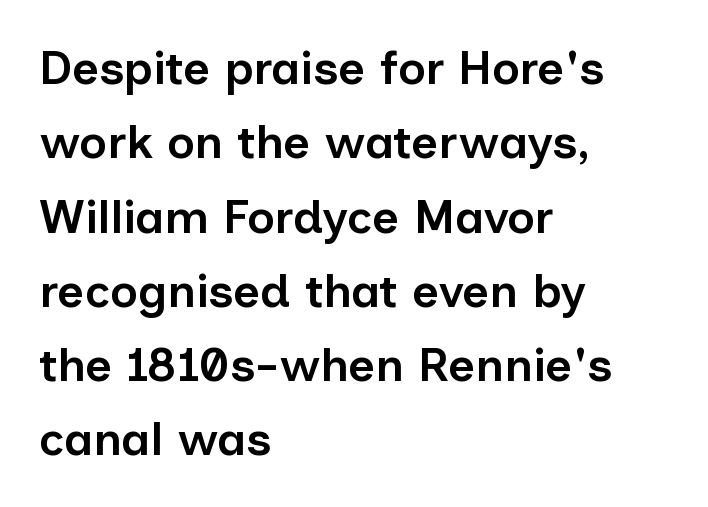
The image shows 47 px semibold sans-serif type, upright; set left-aligned, normal line spacing (1.58x), normal letter spacing, not underlined; low stroke contrast and a medium x-height.
